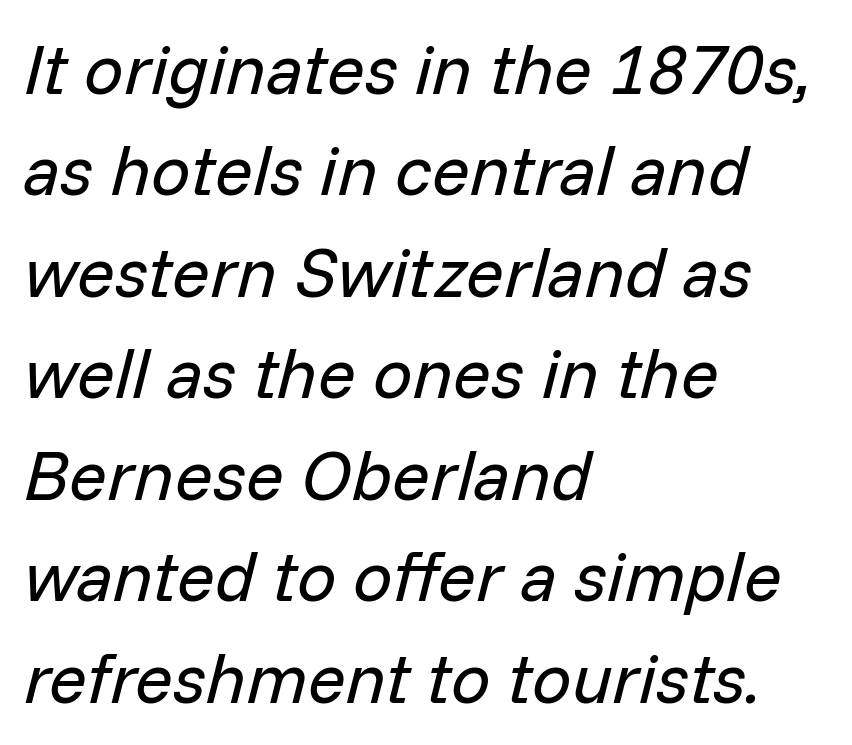
Q: Is the text bold? A: No.
Q: Is the text italic (slanted)? A: Yes, it leans right by about 14 degrees.
Q: Is the text underlined? A: No.
Q: How is the paragraph aligned? A: Left-aligned.
Q: Is the spacing between letters normal or unusually wide? A: Normal.
Q: Is the spacing between lines tight, normal or loose? A: Normal.
Q: Width (condensed, normal, or wide)? A: Normal.
Q: Stroke contrast? A: Low.
Q: x-height? A: Medium.
Q: Monospaced? A: No.
